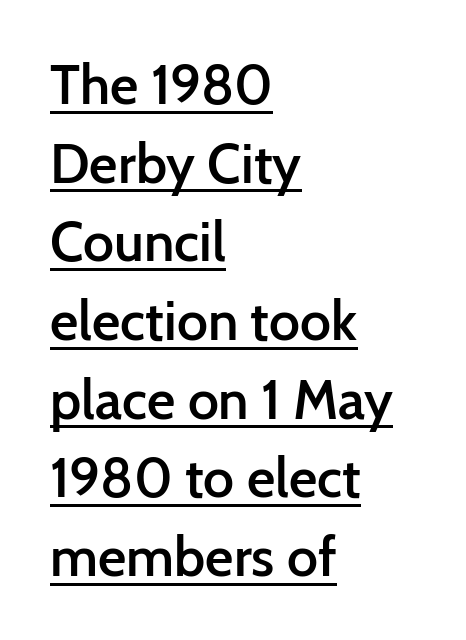
You could not count columns in this text — the font is proportionally spaced. Compared with undecorated copy, this sample adds a rule below the words. No italicization has been applied; the sample stays upright. Evenly set lines give the paragraph a standard silhouette. The typeface chosen for these lines omits serifs.
